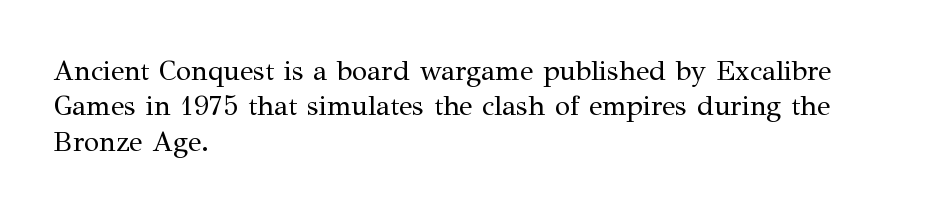
The image shows 28 px regular-weight serif type, upright; set left-aligned, normal line spacing (1.26x), normal letter spacing, not underlined; medium stroke contrast and a medium x-height.
